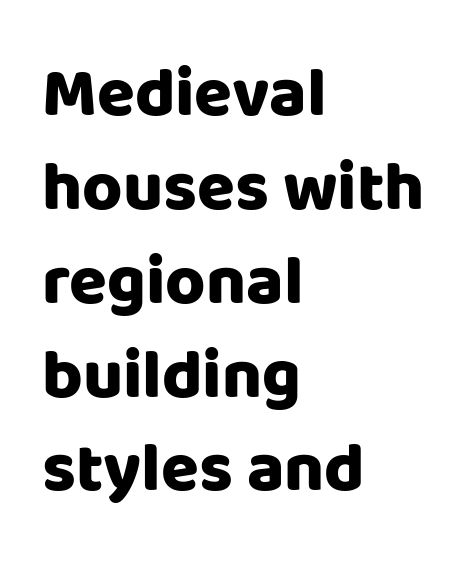
Q: Is the text bold? A: Yes.
Q: Is the text italic (slanted)? A: No, it is upright.
Q: Is the typeface a serif or a sans-serif typeface? A: Sans-serif.
Q: Is the text underlined? A: No.
Q: How is the paragraph aligned? A: Left-aligned.
Q: Is the spacing between letters normal or unusually wide? A: Normal.
Q: Is the spacing between lines tight, normal or loose? A: Normal.
Q: Width (condensed, normal, or wide)? A: Normal.
Q: Stroke contrast? A: Low.
Q: x-height? A: Large.
Q: Monospaced? A: No.
